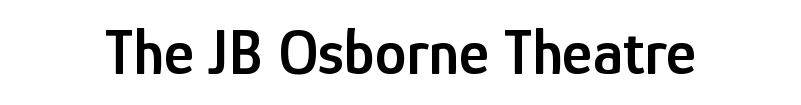
The image shows 64 px semibold, condensed sans-serif type, upright; set normal letter spacing, not underlined; low stroke contrast and a medium x-height.
